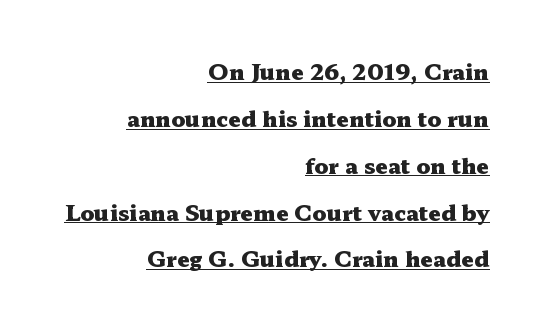
Q: Is the text bold? A: Yes.
Q: Is the text italic (slanted)? A: No, it is upright.
Q: Is the text underlined? A: Yes.
Q: How is the paragraph aligned? A: Right-aligned.
Q: Is the spacing between letters normal or unusually wide? A: Normal.
Q: Is the spacing between lines tight, normal or loose? A: Loose.
